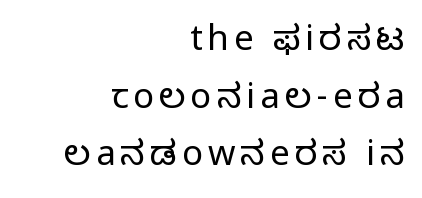
Q: Is the text bold? A: No.
Q: Is the text italic (slanted)? A: No, it is upright.
Q: Is the typeface a serif or a sans-serif typeface? A: Sans-serif.
Q: Is the text underlined? A: No.
Q: How is the paragraph aligned? A: Right-aligned.
Q: Is the spacing between lines tight, normal or loose? A: Normal.
Q: Width (condensed, normal, or wide)? A: Normal.
Q: Stroke contrast? A: Low.
Q: x-height? A: Medium.
Q: Monospaced? A: No.
